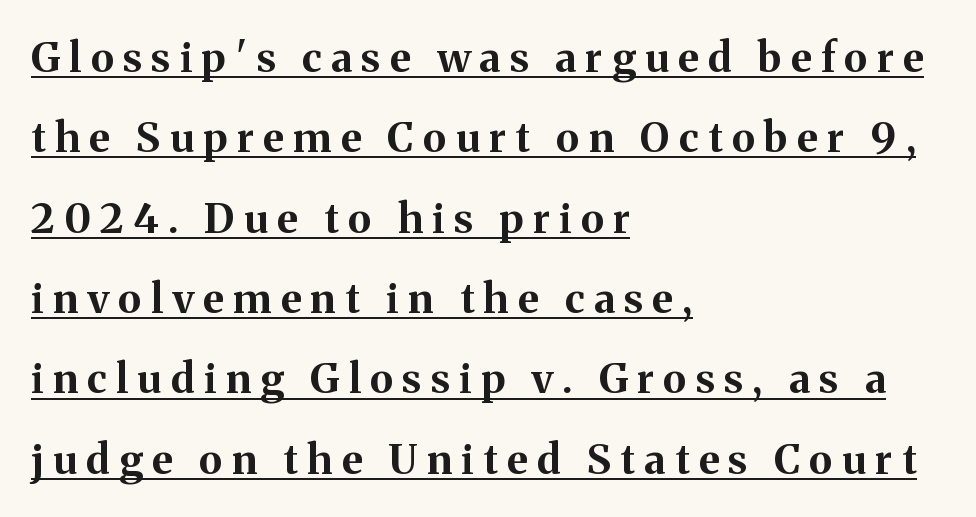
{"serif": "yes", "italic": "no", "bold": "yes", "weight": "bold", "width": "normal", "stroke_contrast": "medium", "x_height": "medium", "monospaced": "no", "underline": "yes", "align": "left", "line_spacing": "loose", "line_spacing_ratio": 1.96, "letter_spacing": "wide", "letter_spacing_em": 0.23, "glyph_px": 41}
